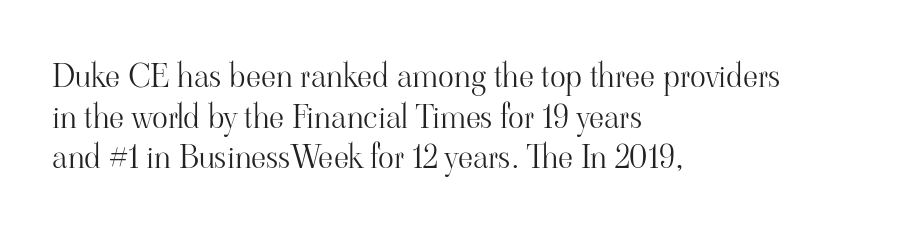
The image shows 33 px light serif type, upright; set left-aligned, line spacing 1.23x, normal letter spacing, not underlined; high stroke contrast and a small x-height.
